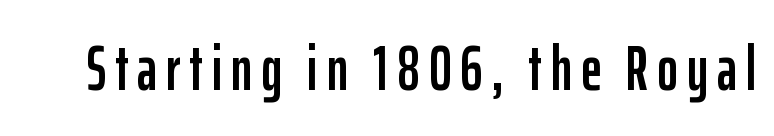
{"serif": "no", "italic": "no", "width": "condensed", "stroke_contrast": "low", "x_height": "medium", "monospaced": "no", "underline": "no", "glyph_px": 63}
